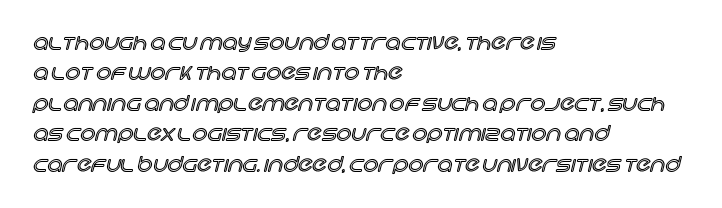
{"underline": "no", "align": "left", "line_spacing": "normal", "line_spacing_ratio": 1.45, "letter_spacing": "normal", "letter_spacing_em": 0.0, "glyph_px": 21}
